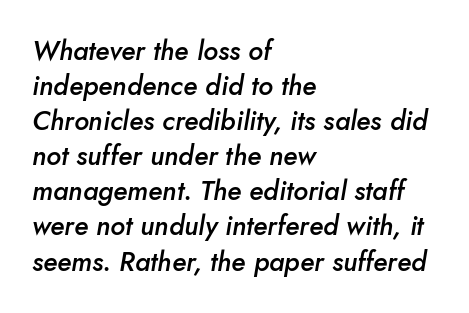
Q: Is the text bold? A: Semi-bold.
Q: Is the text italic (slanted)? A: Yes, it leans right by about 10 degrees.
Q: Is the text underlined? A: No.
Q: How is the paragraph aligned? A: Left-aligned.
Q: Is the spacing between letters normal or unusually wide? A: Normal.
Q: Is the spacing between lines tight, normal or loose? A: Normal.
